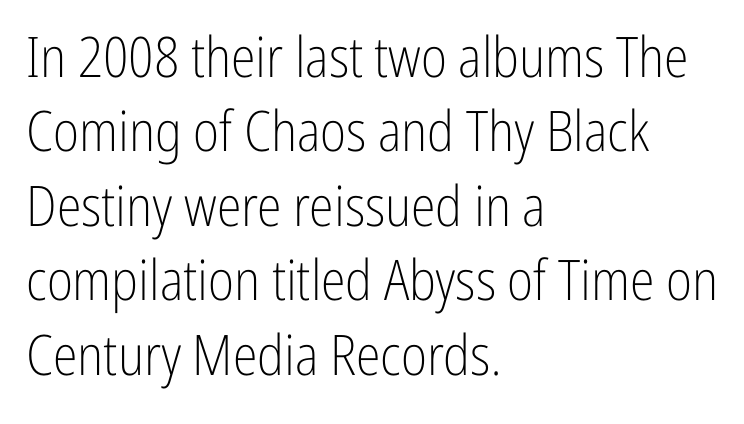
The image shows 56 px light, condensed sans-serif type, upright; set left-aligned, normal line spacing (1.33x), normal letter spacing, not underlined; low stroke contrast and a medium x-height.
